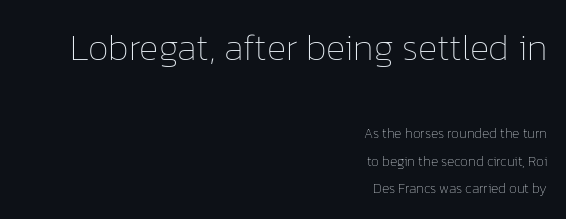
Q: Is the text bold? A: No.
Q: Is the text italic (slanted)? A: No, it is upright.
Q: Is the text underlined? A: No.
Q: How is the paragraph aligned? A: Right-aligned.
Q: Is the spacing between letters normal or unusually wide? A: Normal.
Q: Is the spacing between lines tight, normal or loose? A: Loose.
Q: Which block of text is set in a larger size, the first (top) or the second (bottom)? A: The first (top) one.
Q: Width (condensed, normal, or wide)? A: Normal.
Q: Stroke contrast? A: Low.
Q: x-height? A: Medium.
Q: Monospaced? A: No.
